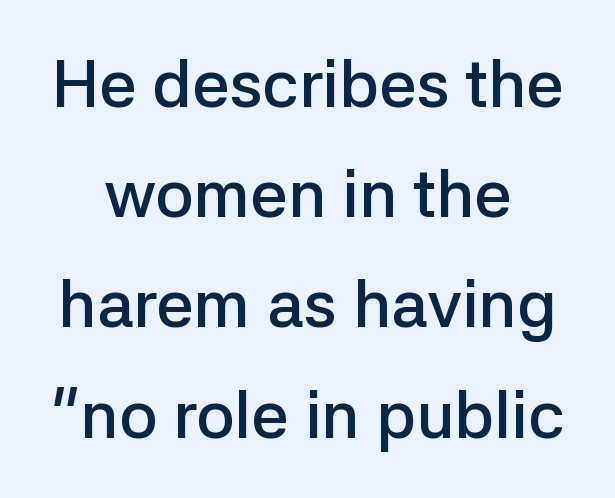
A typesetter would call this proportional, since set widths differ per character. The string is rendered with underlining switched off. Italic? Not at all — the glyphs are vertical. Its strokes are somewhat broadened, the hallmark of semibold type. These lines are centered, leaving both edges ragged. The typeface chosen for these lines omits serifs.
